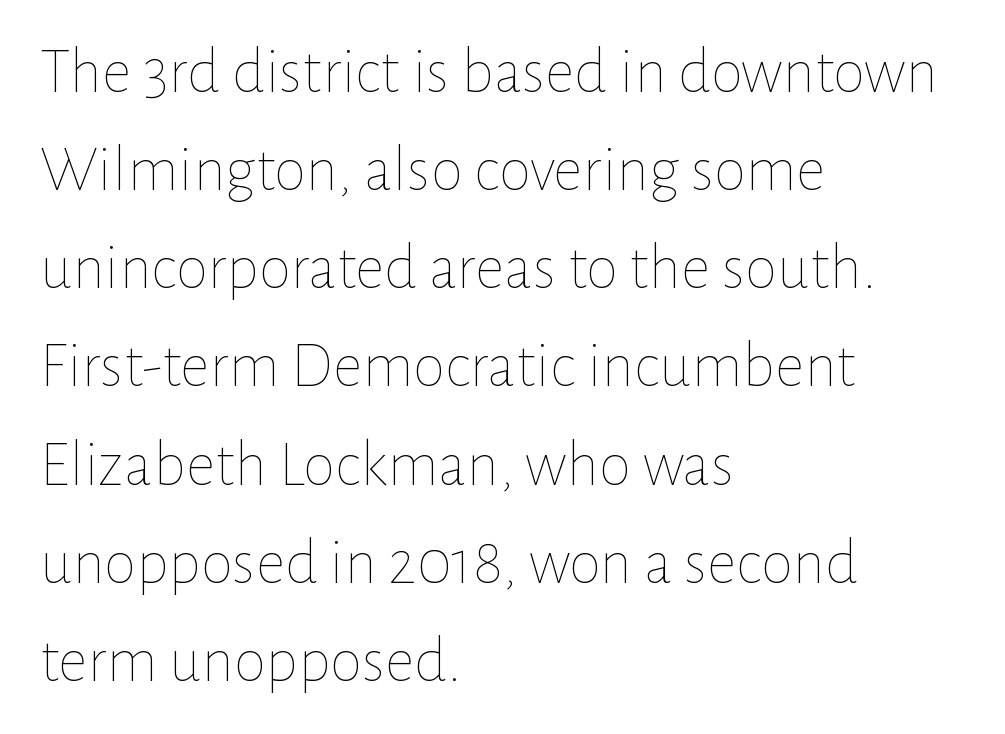
The image shows 65 px thin type, upright; set left-aligned, normal line spacing (1.51x), normal letter spacing, not underlined; low stroke contrast and a medium x-height.
